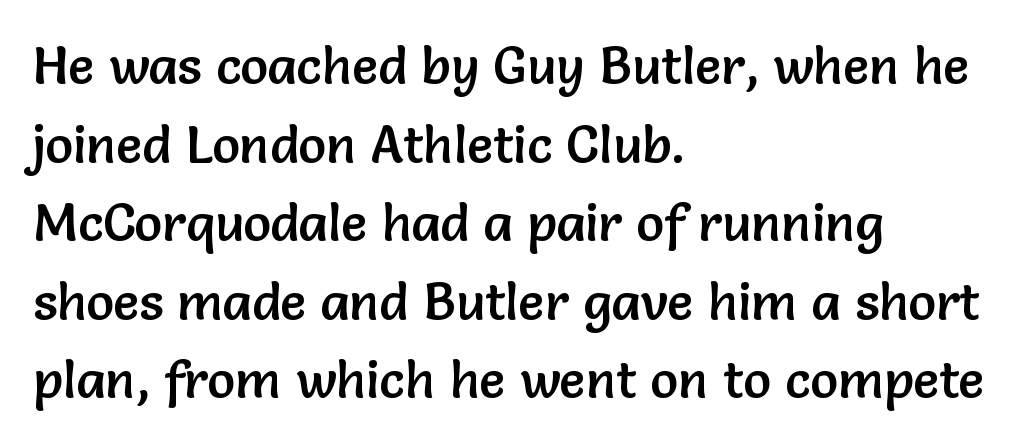
Q: Is the text italic (slanted)? A: No, it is upright.
Q: Is the typeface a serif or a sans-serif typeface? A: Sans-serif.
Q: Is the text underlined? A: No.
Q: How is the paragraph aligned? A: Left-aligned.
Q: Is the spacing between letters normal or unusually wide? A: Normal.
Q: Is the spacing between lines tight, normal or loose? A: Normal.
Q: Width (condensed, normal, or wide)? A: Normal.
Q: Stroke contrast? A: Low.
Q: x-height? A: Medium.
Q: Monospaced? A: No.
